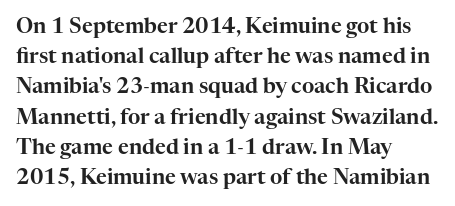
Q: Is the text italic (slanted)? A: No, it is upright.
Q: Is the text underlined? A: No.
Q: How is the paragraph aligned? A: Left-aligned.
Q: Is the spacing between letters normal or unusually wide? A: Normal.
Q: Is the spacing between lines tight, normal or loose? A: Normal.
